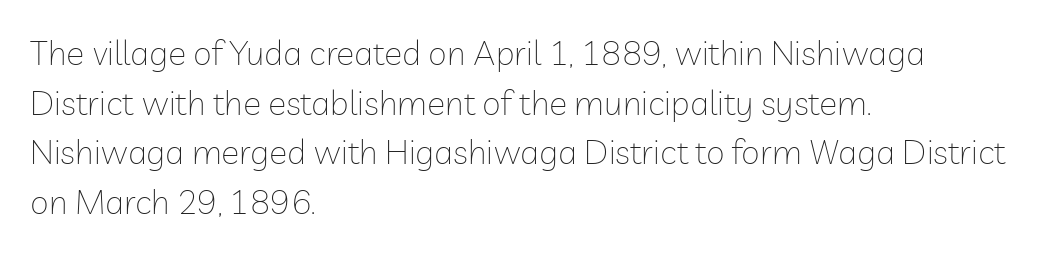
Q: Is the text bold? A: No.
Q: Is the text italic (slanted)? A: No, it is upright.
Q: Is the typeface a serif or a sans-serif typeface? A: Sans-serif.
Q: Is the text underlined? A: No.
Q: How is the paragraph aligned? A: Left-aligned.
Q: Is the spacing between letters normal or unusually wide? A: Normal.
Q: Is the spacing between lines tight, normal or loose? A: Normal.
Q: Width (condensed, normal, or wide)? A: Normal.
Q: Stroke contrast? A: Low.
Q: x-height? A: Medium.
Q: Monospaced? A: No.
